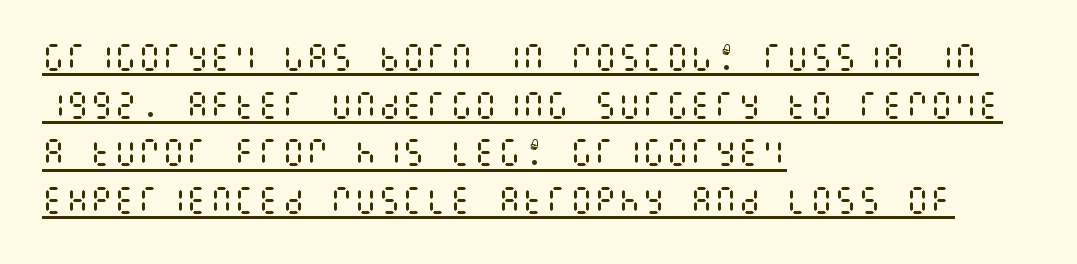
{"italic": "no", "bold": "no", "weight": "regular", "width": "condensed", "stroke_contrast": "medium", "x_height": "large", "underline": "yes", "align": "left", "line_spacing": "normal", "line_spacing_ratio": 1.59, "letter_spacing": "normal", "letter_spacing_em": 0.0, "glyph_px": 30}
